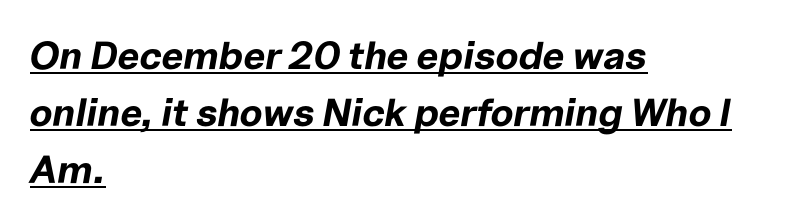
The image shows 39 px bold type, italic (leaning right); set left-aligned, normal line spacing (1.46x), normal letter spacing, underlined; low stroke contrast and a medium x-height.
